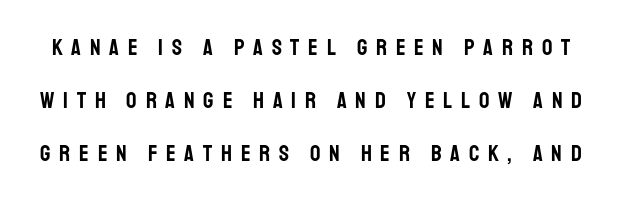
A roman cut, with each character standing at attention. The strip under each line holds only bare page. What stands out about the letter spacing? Its width — letters are far apart. Vertical spacing — loose.
